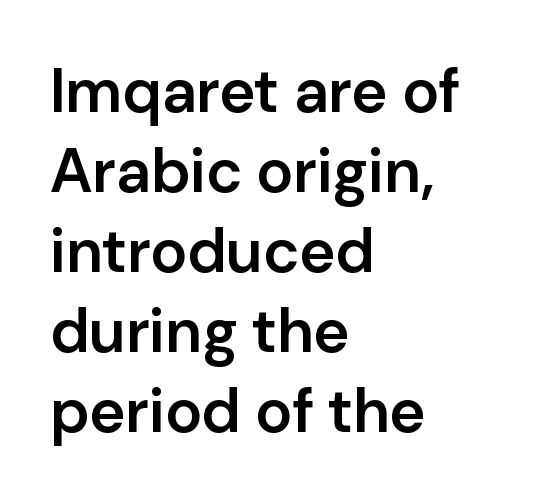
{"serif": "no", "italic": "no", "bold": "semi", "weight": "semibold", "width": "normal", "stroke_contrast": "low", "x_height": "medium", "monospaced": "no", "underline": "no", "align": "left", "line_spacing": "normal", "line_spacing_ratio": 1.29, "letter_spacing": "normal", "letter_spacing_em": 0.0, "glyph_px": 62}
